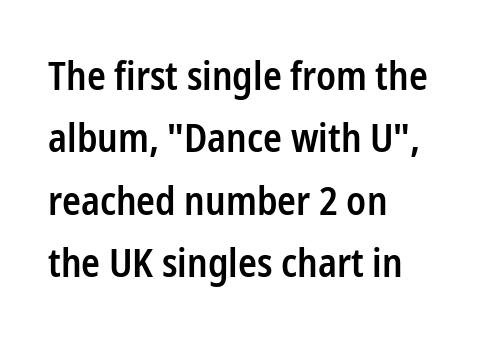
Italic? Not at all — the glyphs are vertical. You could call the tracking neutral — neither tight nor loose. The strokes are fattened partway — semibold, not bold. The text was rendered using a sans face with plain stroke endings.
